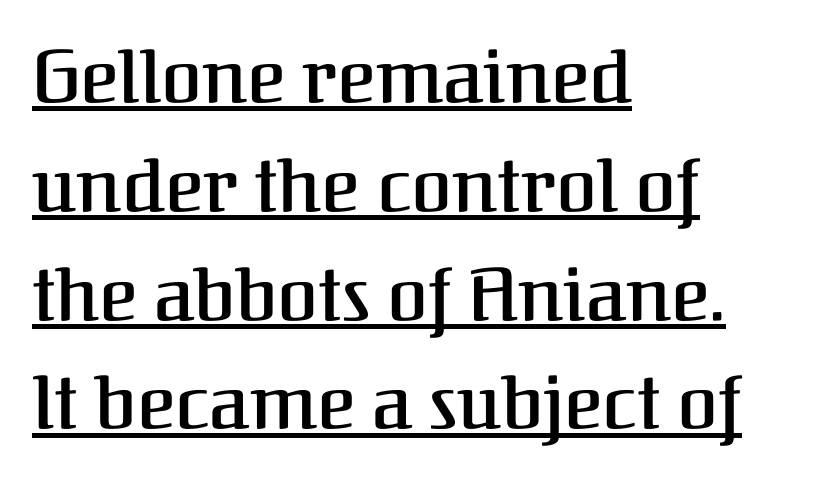
Q: Is the text bold? A: Semi-bold.
Q: Is the text italic (slanted)? A: No, it is upright.
Q: Is the typeface a serif or a sans-serif typeface? A: Serif.
Q: Is the text underlined? A: Yes.
Q: How is the paragraph aligned? A: Left-aligned.
Q: Is the spacing between letters normal or unusually wide? A: Normal.
Q: Is the spacing between lines tight, normal or loose? A: Normal.
Q: Width (condensed, normal, or wide)? A: Normal.
Q: Stroke contrast? A: Medium.
Q: x-height? A: Medium.
Q: Monospaced? A: No.
